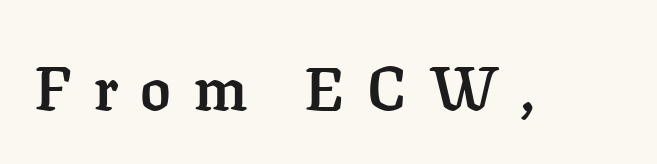
Q: Is the text bold? A: Yes.
Q: Is the text italic (slanted)? A: No, it is upright.
Q: Is the typeface a serif or a sans-serif typeface? A: Serif.
Q: Is the text underlined? A: No.
Q: Is the spacing between letters normal or unusually wide? A: Unusually wide.
Q: Width (condensed, normal, or wide)? A: Normal.
Q: Stroke contrast? A: Low.
Q: x-height? A: Medium.
Q: Monospaced? A: No.
